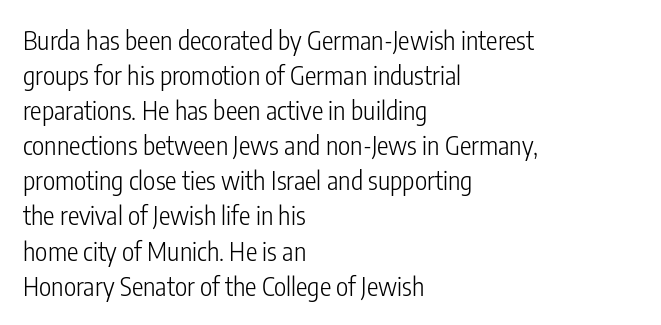
The image shows 26 px text type, upright; set left-aligned, normal line spacing (1.35x), normal letter spacing, not underlined.
